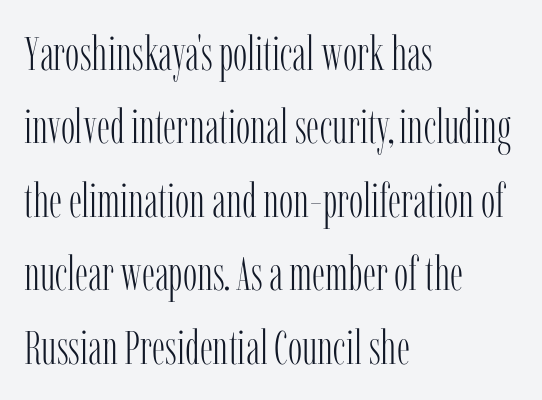
Q: Is the text bold? A: No.
Q: Is the text italic (slanted)? A: No, it is upright.
Q: Is the typeface a serif or a sans-serif typeface? A: Serif.
Q: Is the text underlined? A: No.
Q: How is the paragraph aligned? A: Left-aligned.
Q: Is the spacing between letters normal or unusually wide? A: Normal.
Q: Is the spacing between lines tight, normal or loose? A: Normal.
Q: Width (condensed, normal, or wide)? A: Condensed.
Q: Stroke contrast? A: Low.
Q: x-height? A: Medium.
Q: Monospaced? A: No.
